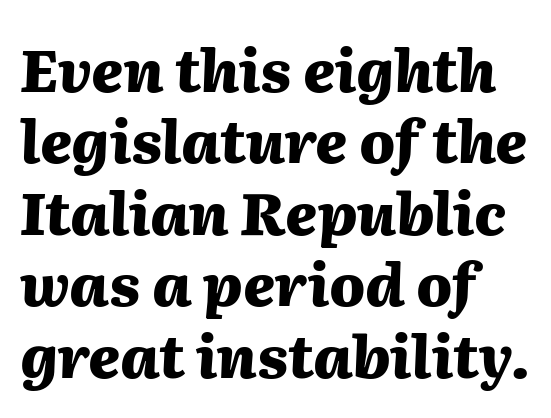
The image shows 59 px heavy type, italic (leaning right); set left-aligned, line spacing 1.21x, normal letter spacing, not underlined; medium stroke contrast and a medium x-height.
